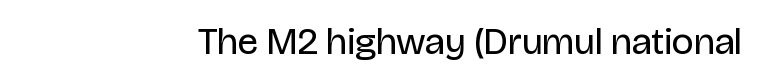
Q: Is the text bold? A: No.
Q: Is the text italic (slanted)? A: No, it is upright.
Q: Is the typeface a serif or a sans-serif typeface? A: Sans-serif.
Q: Is the text underlined? A: No.
Q: Is the spacing between letters normal or unusually wide? A: Normal.
Q: Width (condensed, normal, or wide)? A: Normal.
Q: Stroke contrast? A: Low.
Q: x-height? A: Large.
Q: Monospaced? A: No.
